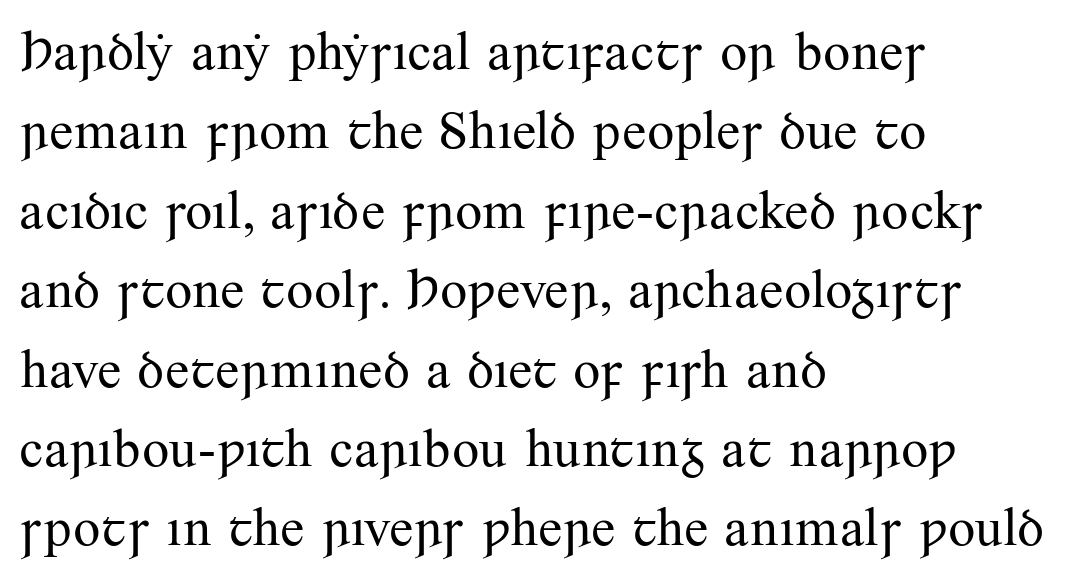
The compositor pushed each line to the left boundary. Here the designer chose a conventional face with non-uniform glyph widths. Is there much room between lines? A standard amount, neither cramped nor airy. In terms of posture, this sample is upright.
